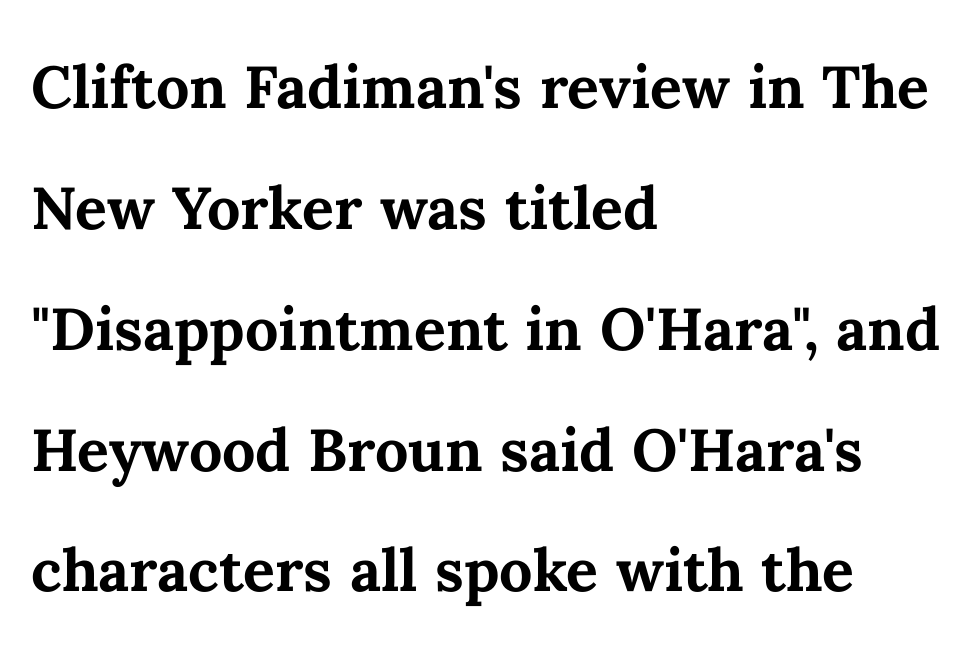
The image shows 79 px semibold type, upright; set left-aligned, normal line spacing (1.53x), normal letter spacing, not underlined; medium stroke contrast and a medium x-height.
